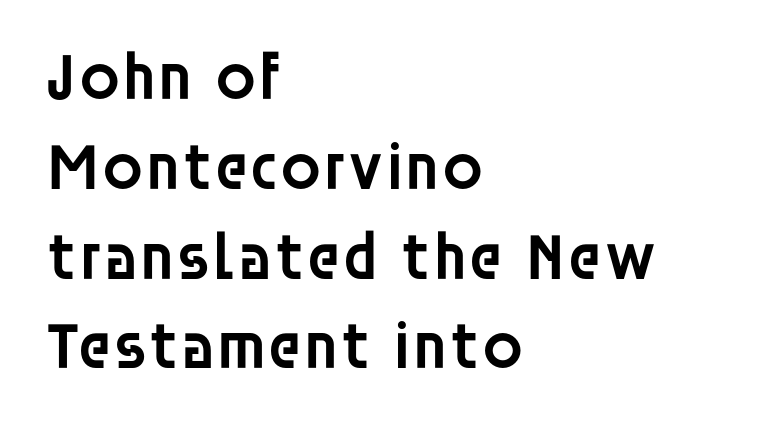
Q: Is the text bold? A: Semi-bold.
Q: Is the text italic (slanted)? A: No, it is upright.
Q: Is the typeface a serif or a sans-serif typeface? A: Sans-serif.
Q: Is the text underlined? A: No.
Q: How is the paragraph aligned? A: Left-aligned.
Q: Is the spacing between letters normal or unusually wide? A: Normal.
Q: Is the spacing between lines tight, normal or loose? A: Normal.
Q: Width (condensed, normal, or wide)? A: Normal.
Q: Stroke contrast? A: Low.
Q: x-height? A: Large.
Q: Monospaced? A: No.
